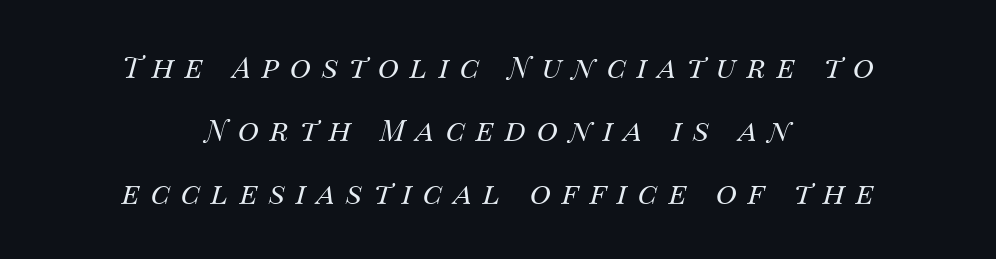
Q: Is the text bold? A: No.
Q: Is the text italic (slanted)? A: Yes, it leans right by about 14 degrees.
Q: Is the text underlined? A: No.
Q: How is the paragraph aligned? A: Centered.
Q: Is the spacing between letters normal or unusually wide? A: Unusually wide.
Q: Is the spacing between lines tight, normal or loose? A: Loose.
Q: Width (condensed, normal, or wide)? A: Normal.
Q: Stroke contrast? A: Medium.
Q: x-height? A: Large.
Q: Monospaced? A: No.
